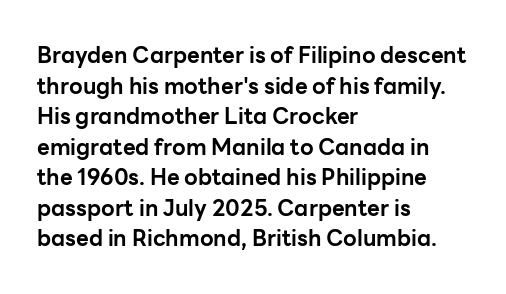
Q: Is the text bold? A: Yes.
Q: Is the text italic (slanted)? A: No, it is upright.
Q: Is the text underlined? A: No.
Q: How is the paragraph aligned? A: Left-aligned.
Q: Is the spacing between letters normal or unusually wide? A: Normal.
Q: Is the spacing between lines tight, normal or loose? A: Normal.
